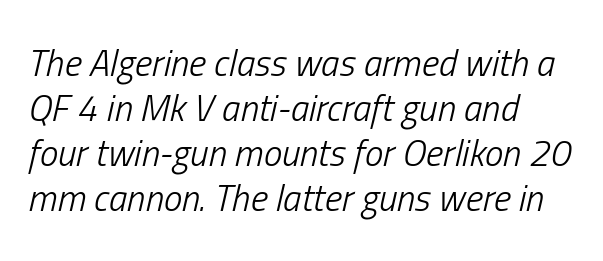
The image shows 37 px light, condensed type, italic (leaning right); set left-aligned, line spacing 1.22x, normal letter spacing, not underlined; low stroke contrast and a medium x-height.
